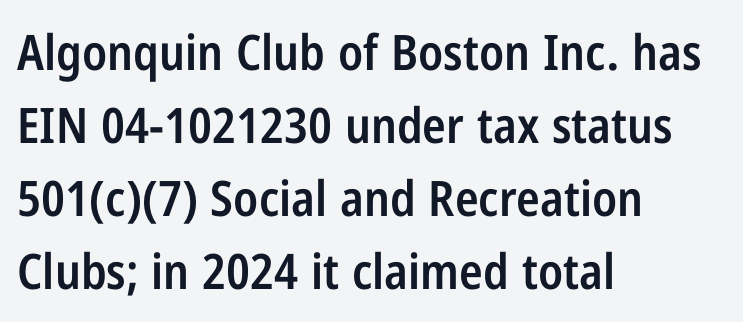
{"serif": "no", "italic": "no", "bold": "semi", "weight": "semibold", "width": "condensed", "stroke_contrast": "low", "x_height": "medium", "monospaced": "no", "underline": "no", "align": "left", "line_spacing": "normal", "line_spacing_ratio": 1.49, "letter_spacing": "normal", "letter_spacing_em": 0.0, "glyph_px": 49}
